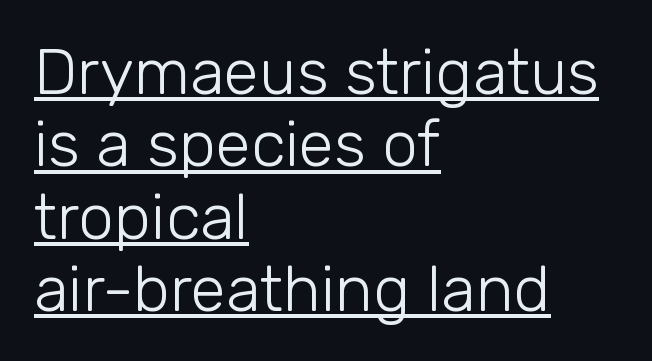
The image shows 64 px light sans-serif type, upright; set left-aligned, tight line spacing (1.13x), normal letter spacing, underlined; low stroke contrast and a medium x-height.
